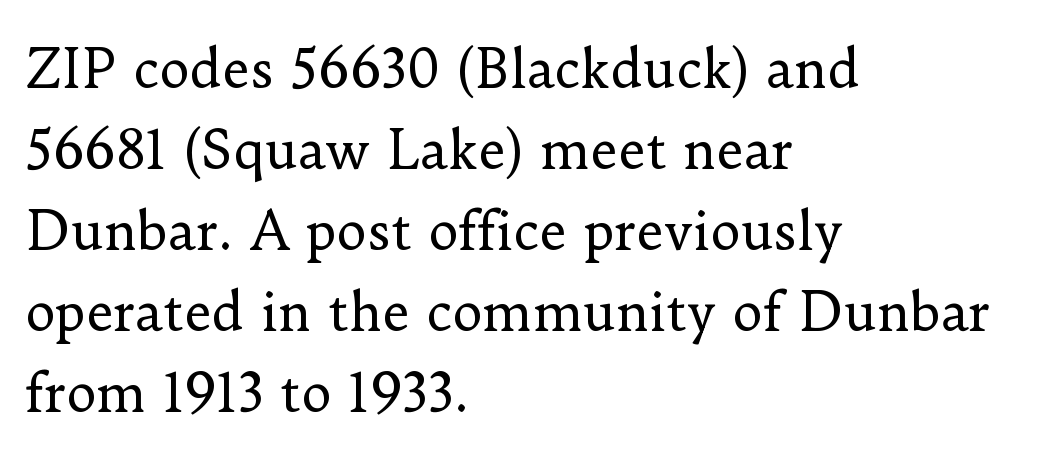
The image shows 52 px regular-weight serif type, upright; set left-aligned, normal line spacing (1.56x), normal letter spacing, not underlined; low stroke contrast and a small x-height.
